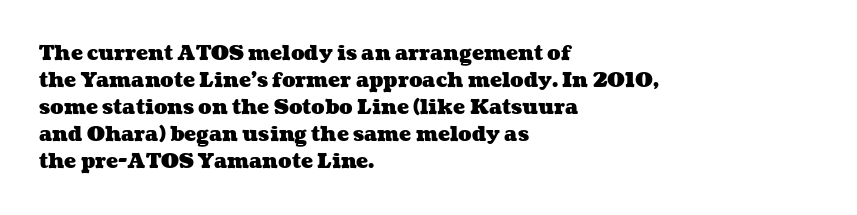
Q: Is the text bold? A: Yes.
Q: Is the text underlined? A: No.
Q: How is the paragraph aligned? A: Left-aligned.
Q: Is the spacing between letters normal or unusually wide? A: Normal.
Q: Is the spacing between lines tight, normal or loose? A: Normal.
